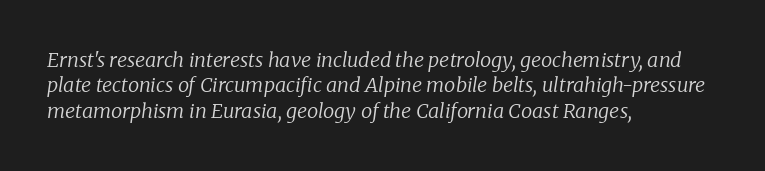
The image shows 20 px text type, italic (leaning right); set left-aligned, normal line spacing (1.27x), normal letter spacing, not underlined.
